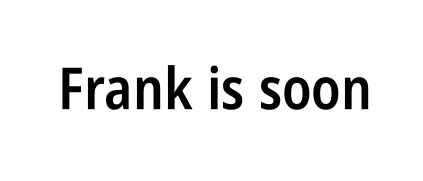
{"serif": "no", "italic": "no", "bold": "semi", "weight": "semibold", "width": "condensed", "stroke_contrast": "low", "x_height": "large", "monospaced": "no", "underline": "no", "letter_spacing": "normal", "letter_spacing_em": 0.0, "glyph_px": 58}
